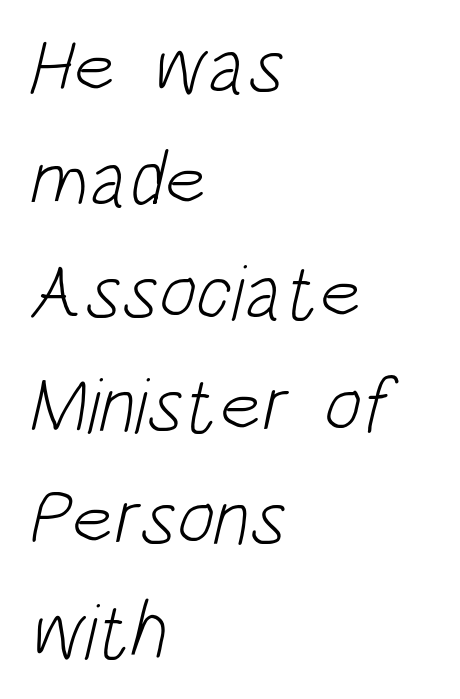
The image shows 79 px light, condensed sans-serif type; set left-aligned, normal line spacing (1.43x), normal letter spacing, not underlined; low stroke contrast and a large x-height.
